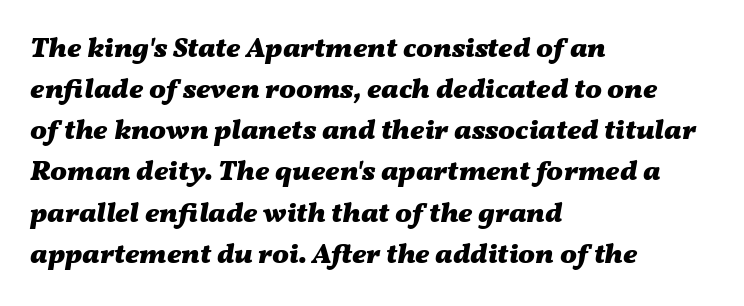
The image shows 28 px heavy, wide type, italic (leaning right); set left-aligned, normal line spacing (1.47x), normal letter spacing, not underlined; medium stroke contrast and a medium x-height.
